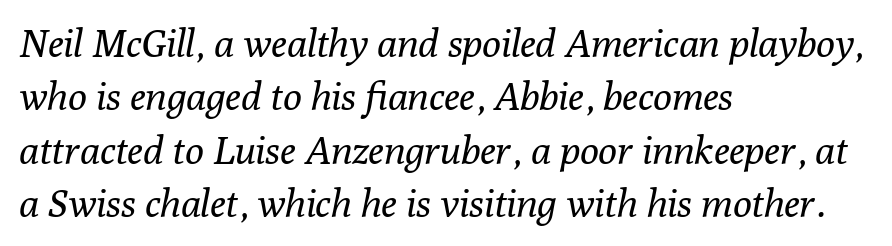
Q: Is the text bold? A: No.
Q: Is the text italic (slanted)? A: Yes, it leans right by about 10 degrees.
Q: Is the typeface a serif or a sans-serif typeface? A: Serif.
Q: Is the text underlined? A: No.
Q: How is the paragraph aligned? A: Left-aligned.
Q: Is the spacing between letters normal or unusually wide? A: Normal.
Q: Is the spacing between lines tight, normal or loose? A: Normal.
Q: Width (condensed, normal, or wide)? A: Normal.
Q: Stroke contrast? A: Low.
Q: x-height? A: Medium.
Q: Monospaced? A: No.
